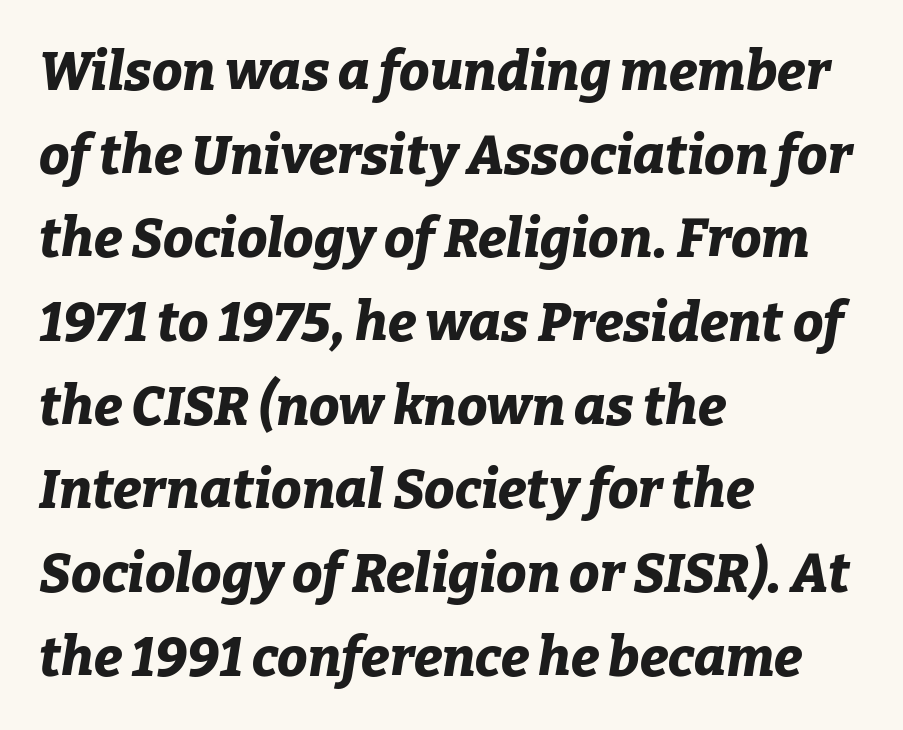
{"italic": "yes", "lean": "right", "slant_degrees": 9, "bold": "yes", "weight": "bold", "width": "normal", "stroke_contrast": "low", "x_height": "medium", "monospaced": "no", "underline": "no", "align": "left", "line_spacing": "normal", "line_spacing_ratio": 1.55, "letter_spacing": "normal", "letter_spacing_em": 0.0, "glyph_px": 54}
